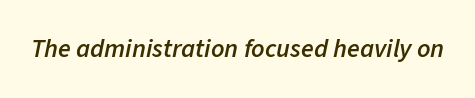
Descenders are the only things crossing below the line. Typesetter's note: demi weight, one step under bold. The rendering applies a slant to the glyphs. A typesetter would call this zero additional tracking.
